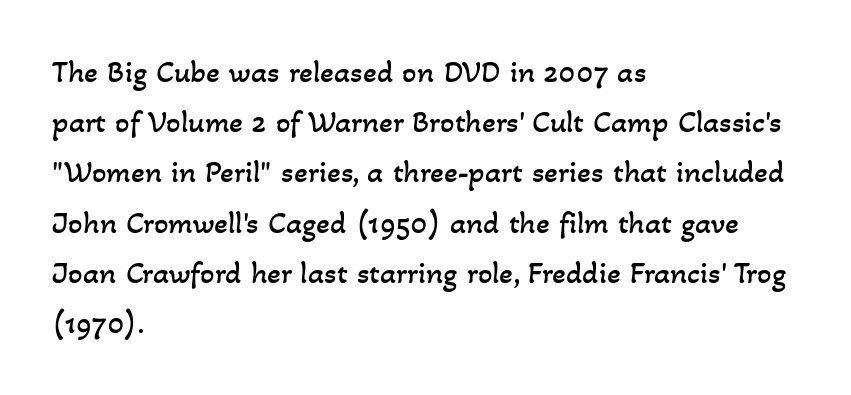
The image shows 32 px regular-weight type; set left-aligned, normal line spacing (1.57x), normal letter spacing, not underlined; low stroke contrast and a small x-height.
